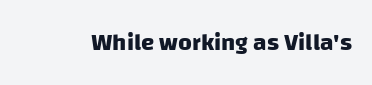
The image shows 24 px bold type; set normal letter spacing, not underlined.
